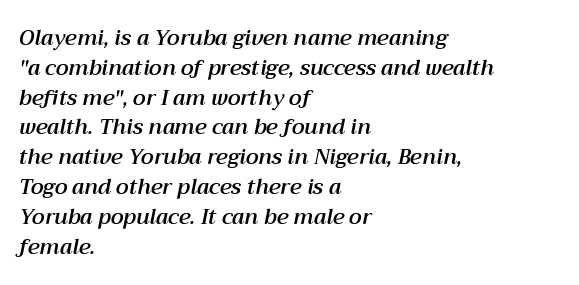
{"italic": "yes", "lean": "right", "slant_degrees": 12, "underline": "no", "align": "left", "line_spacing": "normal", "line_spacing_ratio": 1.42, "letter_spacing": "normal", "letter_spacing_em": 0.0, "glyph_px": 21}
